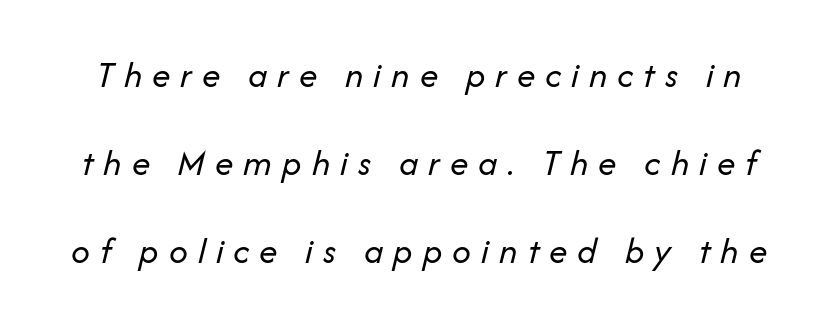
Q: Is the text bold? A: No.
Q: Is the text italic (slanted)? A: Yes, it leans right by about 14 degrees.
Q: Is the text underlined? A: No.
Q: Is the spacing between letters normal or unusually wide? A: Unusually wide.
Q: Is the spacing between lines tight, normal or loose? A: Loose.
Q: Width (condensed, normal, or wide)? A: Normal.
Q: Stroke contrast? A: Low.
Q: x-height? A: Medium.
Q: Monospaced? A: No.
